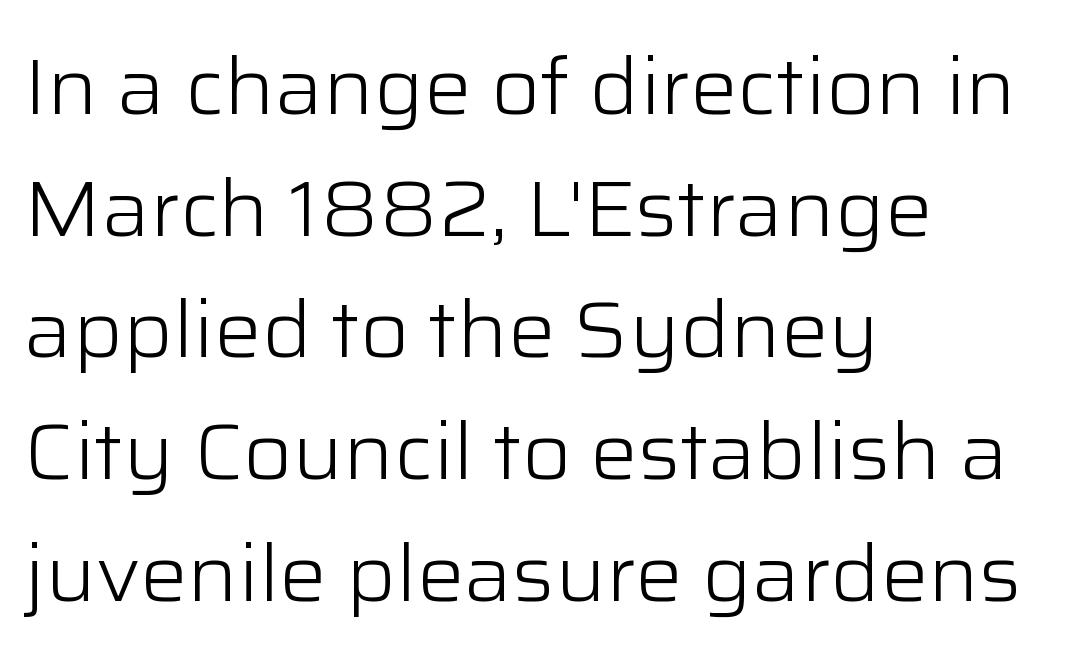
{"serif": "no", "italic": "no", "bold": "no", "weight": "light", "width": "normal", "stroke_contrast": "low", "x_height": "medium", "monospaced": "no", "underline": "no", "align": "left", "line_spacing": "normal", "line_spacing_ratio": 1.54, "letter_spacing": "normal", "letter_spacing_em": 0.0, "glyph_px": 79}
